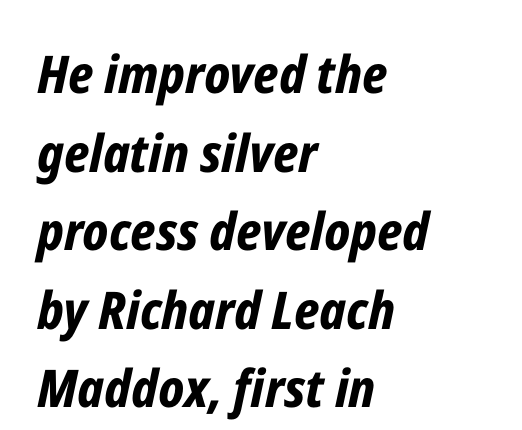
The space beneath each line is pristine and unruled. Each letter keeps its own natural width here, so spacing adapts to shape. Heavy, bold letterforms. Horizontally, the lines are justified to the leading edge only. The letterforms sit shoulder to shoulder at normal distance. Does the leading feel generous? No, just average.
